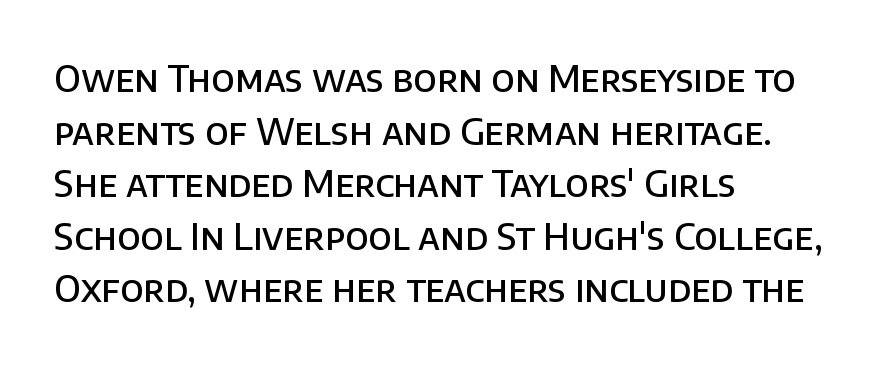
The letters stand upright; this is a roman face. The rendering anchors every line to the left-hand side. You can tell from the bare stems that sans-serif type was used. Characters follow at the spacing the type designer built in. The face used here is proportionally spaced, like ordinary book or web type.
